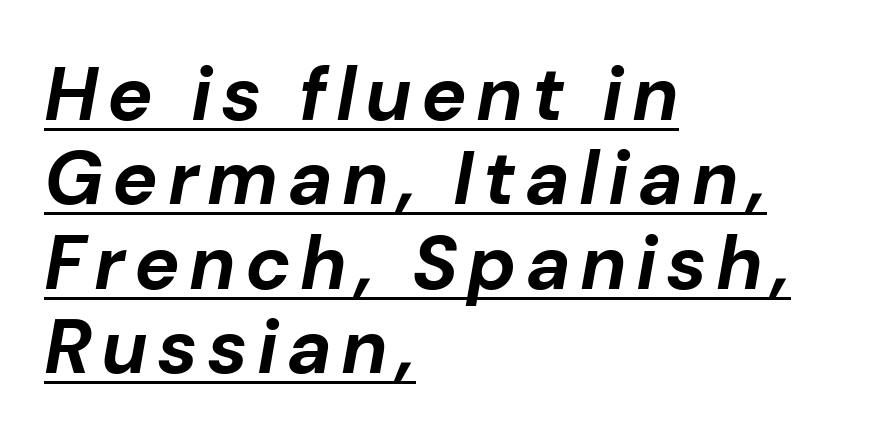
The image shows 76 px bold type, italic (leaning right); set left-aligned, tight line spacing (1.11x), underlined; low stroke contrast and a medium x-height.
